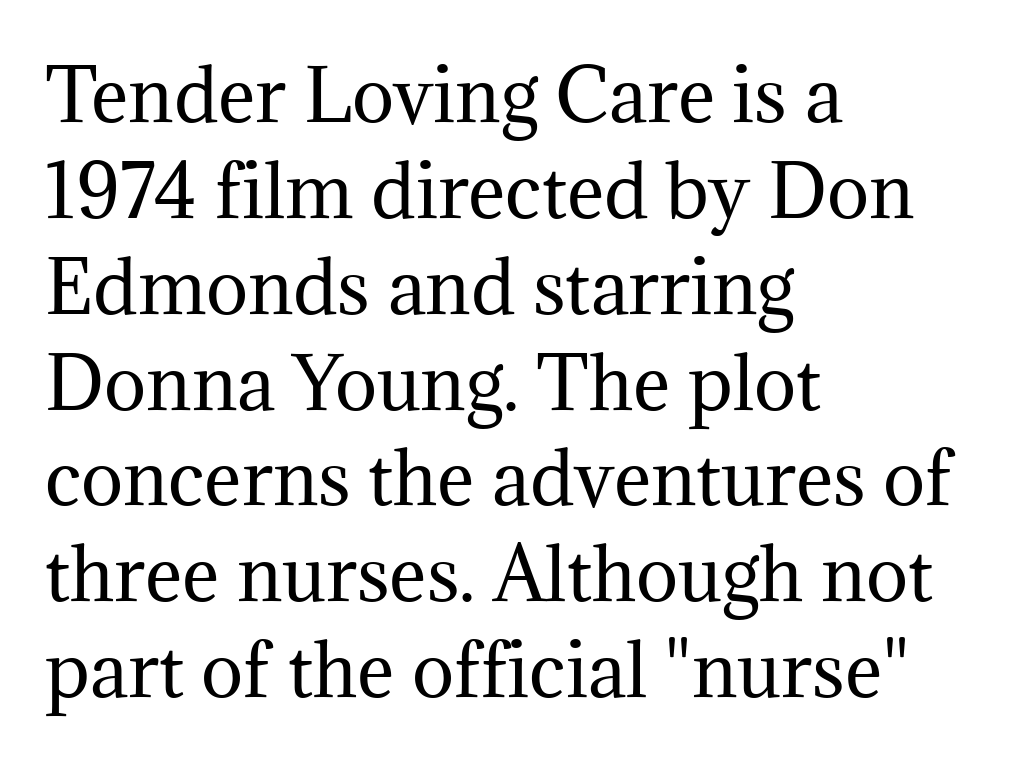
Nobody touched the tracking dial on this one. The typesetter chose a ragged-right arrangement here. What's the leading like? Ordinary, nothing unusual. Check under the words: just untouched page. Is this a fixed-width face? No — the glyphs have proportional, varying widths. Stroke mass is kept to a normal reading level or below.
